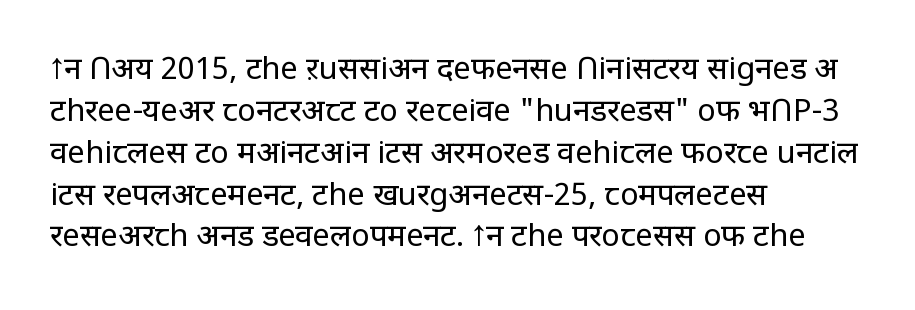
Q: Is the text bold? A: No.
Q: Is the text italic (slanted)? A: No, it is upright.
Q: Is the typeface a serif or a sans-serif typeface? A: Sans-serif.
Q: Is the text underlined? A: No.
Q: How is the paragraph aligned? A: Left-aligned.
Q: Is the spacing between letters normal or unusually wide? A: Normal.
Q: Is the spacing between lines tight, normal or loose? A: Normal.
Q: Width (condensed, normal, or wide)? A: Normal.
Q: Stroke contrast? A: Low.
Q: x-height? A: Large.
Q: Monospaced? A: No.
